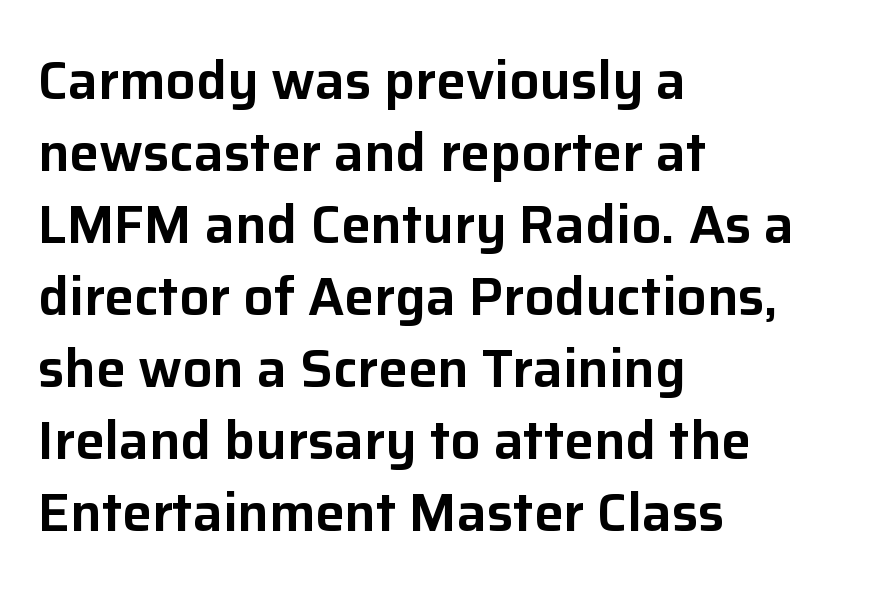
{"serif": "no", "italic": "no", "width": "normal", "stroke_contrast": "low", "x_height": "medium", "monospaced": "no", "underline": "no", "align": "left", "line_spacing": "normal", "line_spacing_ratio": 1.36, "letter_spacing": "normal", "letter_spacing_em": 0.0, "glyph_px": 53}
